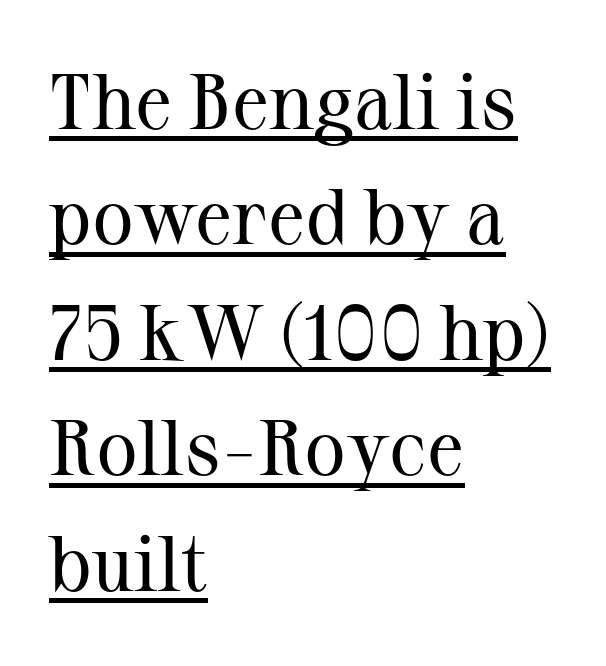
The image shows 78 px regular-weight serif type, upright; set left-aligned, normal line spacing (1.48x), normal letter spacing, underlined; medium stroke contrast and a medium x-height.
